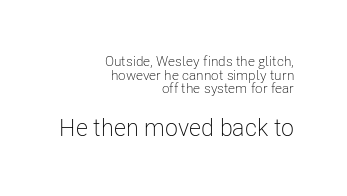
The image shows 24 px text type, upright; set right-aligned, tight line spacing (0.98x), normal letter spacing, not underlined; the second (bottom) block is 1.71x larger.
